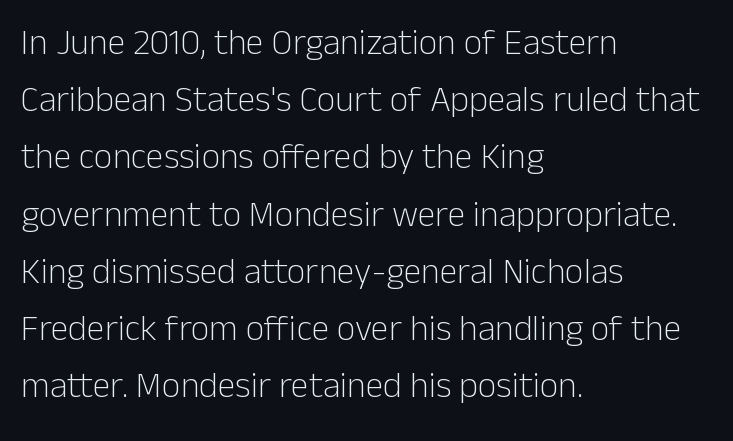
Line starts are locked; line ends wander. You could not count columns in this text — the font is proportionally spaced. The line texture is even and compact thanks to regular tracking. Examine the stroke ends and you'll find no serifs.
